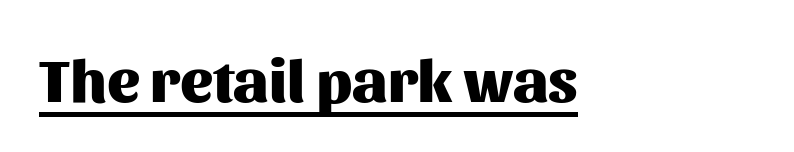
{"serif": "no", "italic": "no", "bold": "yes", "weight": "heavy", "width": "normal", "stroke_contrast": "medium", "x_height": "medium", "monospaced": "no", "underline": "yes", "letter_spacing": "normal", "letter_spacing_em": 0.0, "glyph_px": 61}
